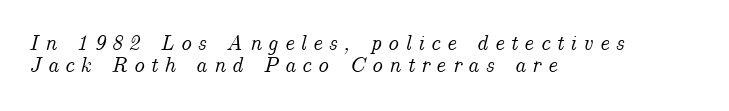
The image shows 22 px text type, italic (leaning right); set left-aligned, tight line spacing (1.01x), unusually wide letter spacing (+0.28 em), not underlined.
